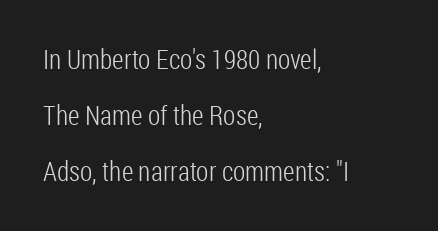
The weight would be labelled regular, book, light, or lighter still. Spacing between characters is what you'd get straight out of the box. Any mark beneath the type? The region is blank. Upright lettering throughout. Line starts are locked; line ends wander. Honestly, the rows look like they've been pulled way apart.
